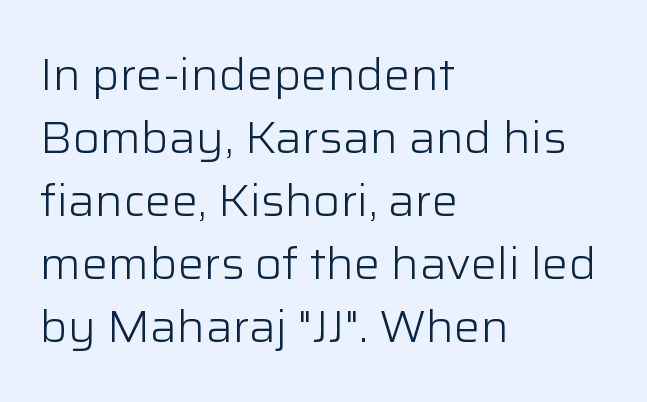
Q: Is the text bold? A: No.
Q: Is the text italic (slanted)? A: No, it is upright.
Q: Is the typeface a serif or a sans-serif typeface? A: Sans-serif.
Q: Is the text underlined? A: No.
Q: How is the paragraph aligned? A: Left-aligned.
Q: Is the spacing between letters normal or unusually wide? A: Normal.
Q: Is the spacing between lines tight, normal or loose? A: Normal.
Q: Width (condensed, normal, or wide)? A: Normal.
Q: Stroke contrast? A: Low.
Q: x-height? A: Medium.
Q: Monospaced? A: No.
